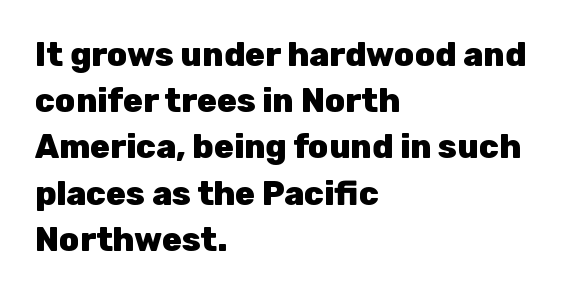
The image shows 33 px heavy sans-serif type, upright; set left-aligned, normal line spacing (1.4x), normal letter spacing, not underlined; low stroke contrast and a medium x-height.
